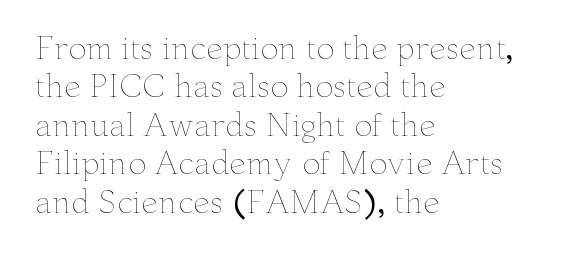
Q: Is the text bold? A: No.
Q: Is the text italic (slanted)? A: No, it is upright.
Q: Is the text underlined? A: No.
Q: How is the paragraph aligned? A: Left-aligned.
Q: Is the spacing between letters normal or unusually wide? A: Normal.
Q: Is the spacing between lines tight, normal or loose? A: Normal.
Q: Width (condensed, normal, or wide)? A: Wide.
Q: Stroke contrast? A: Low.
Q: x-height? A: Small.
Q: Monospaced? A: No.
